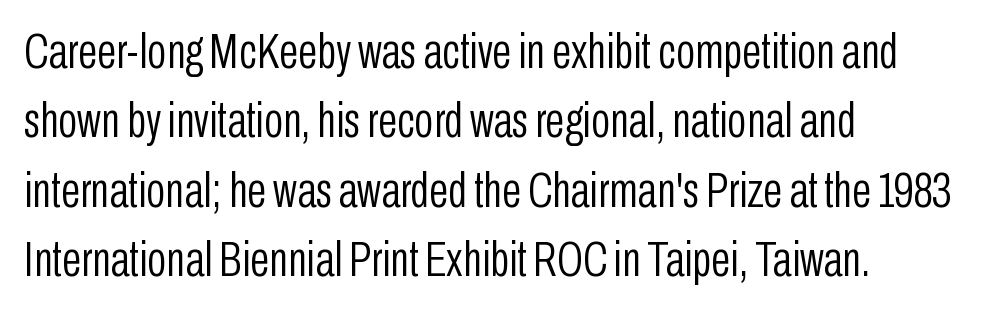
The image shows 50 px light, condensed sans-serif type, upright; set left-aligned, normal line spacing (1.39x), normal letter spacing, not underlined; low stroke contrast and a medium x-height.
